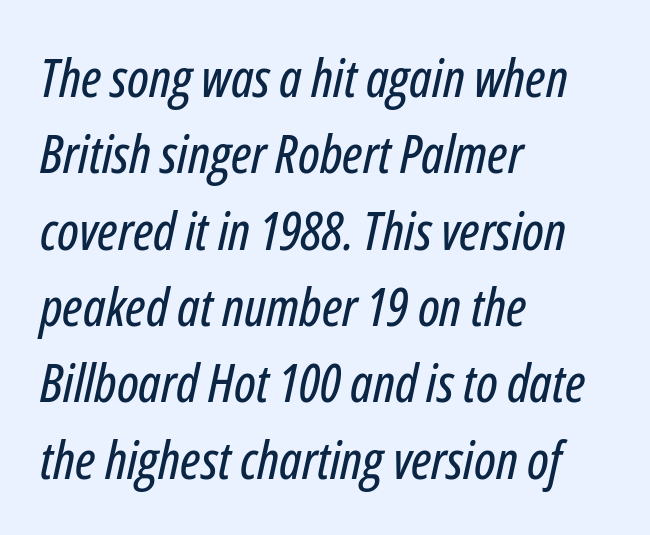
Q: Is the text italic (slanted)? A: Yes, it leans right by about 12 degrees.
Q: Is the text underlined? A: No.
Q: How is the paragraph aligned? A: Left-aligned.
Q: Is the spacing between letters normal or unusually wide? A: Normal.
Q: Is the spacing between lines tight, normal or loose? A: Normal.
Q: Width (condensed, normal, or wide)? A: Condensed.
Q: Stroke contrast? A: Low.
Q: x-height? A: Medium.
Q: Monospaced? A: No.
